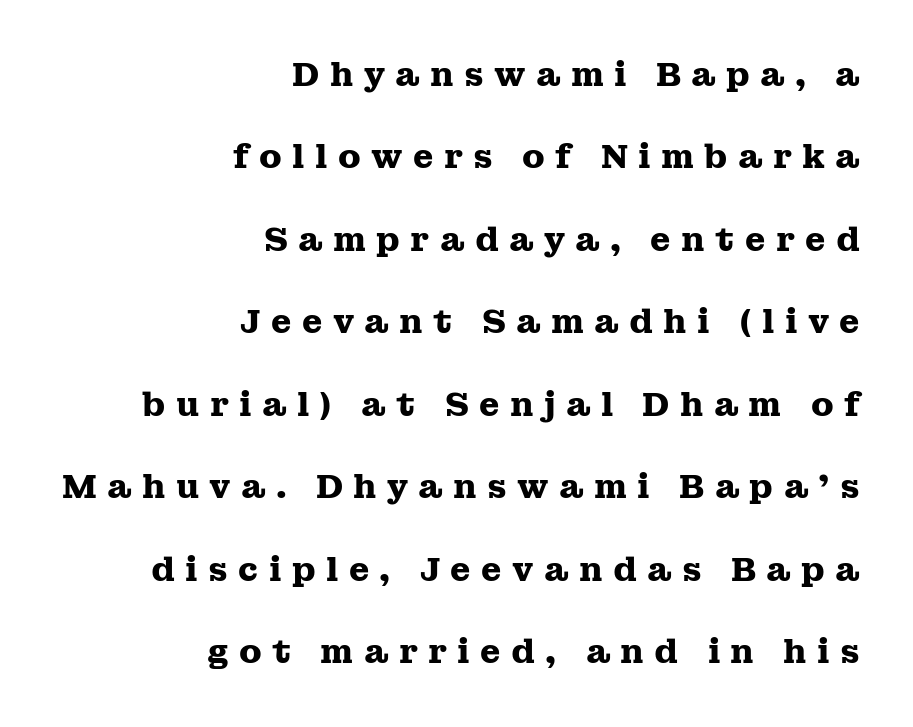
When letters stand straight like this, we call the style roman or upright. Check where the strokes stop: tiny serifs finish them off. Each glyph is drawn with heavy, bold strokes. These lines stand farther apart than default settings would place them. The rendering uses natural spacing where letterforms have individual widths. Right-aligned paragraph, ragged on the left.
